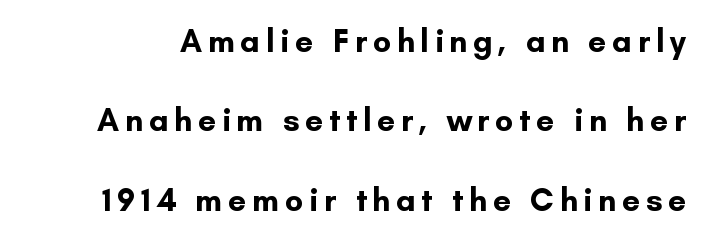
Q: Is the text bold? A: Yes.
Q: Is the text italic (slanted)? A: No, it is upright.
Q: Is the typeface a serif or a sans-serif typeface? A: Sans-serif.
Q: Is the text underlined? A: No.
Q: Is the spacing between lines tight, normal or loose? A: Loose.
Q: Width (condensed, normal, or wide)? A: Normal.
Q: Stroke contrast? A: Low.
Q: x-height? A: Small.
Q: Monospaced? A: No.
